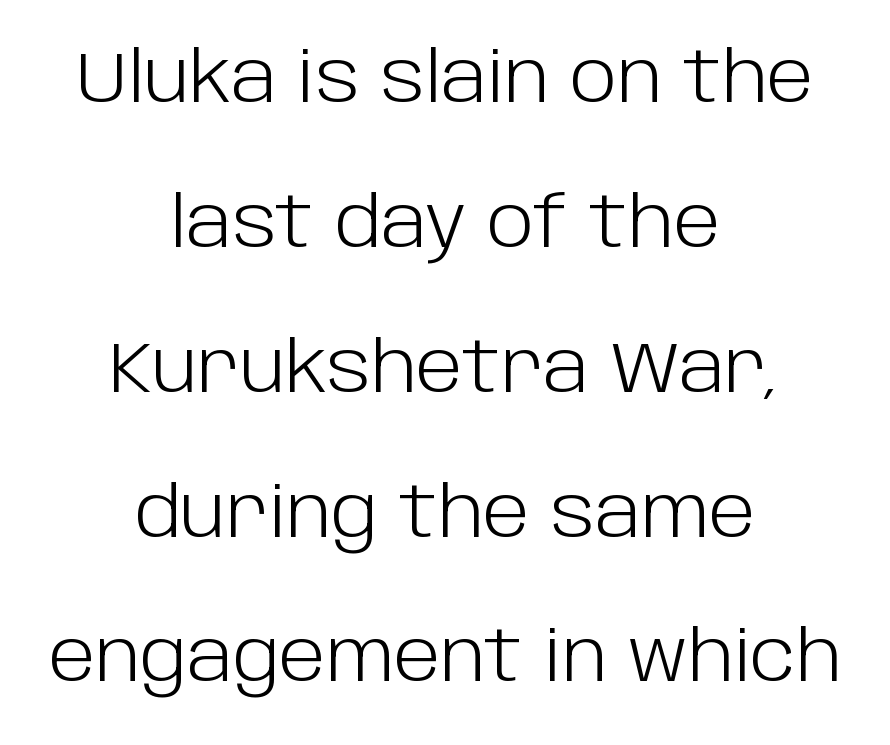
Type without underlining. The font family rendered here belongs to the sans-serif group. Varying glyph widths throughout — classic text-font behaviour. The letters stand upright; this is a roman face. Leading: increased. Students, note that the glyphs here touch the page at normal intervals.
